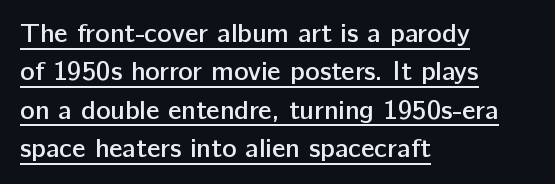
The image shows 27 px text type, upright; set left-aligned, normal line spacing (1.42x), normal letter spacing, underlined.
